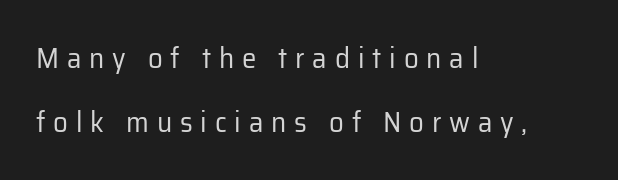
The image shows 29 px regular-weight sans-serif type, upright; set left-aligned, loose line spacing (2.22x), unusually wide letter spacing (+0.27 em), not underlined; low stroke contrast and a medium x-height.
